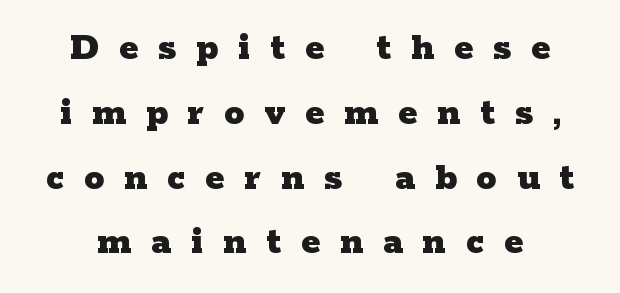
Q: Is the text bold? A: Yes.
Q: Is the text italic (slanted)? A: No, it is upright.
Q: Is the typeface a serif or a sans-serif typeface? A: Serif.
Q: Is the text underlined? A: No.
Q: How is the paragraph aligned? A: Centered.
Q: Is the spacing between letters normal or unusually wide? A: Unusually wide.
Q: Is the spacing between lines tight, normal or loose? A: Normal.
Q: Width (condensed, normal, or wide)? A: Wide.
Q: Stroke contrast? A: Low.
Q: x-height? A: Medium.
Q: Monospaced? A: No.
